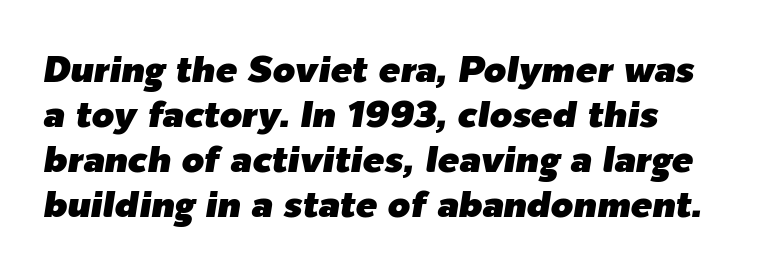
How are the letters spaced? Ordinarily, with no added tracking. The area under the type is left untouched. Is the type slanted? Yes — the strokes lean at a clear angle. The face used here is proportionally spaced, like ordinary book or web type.
